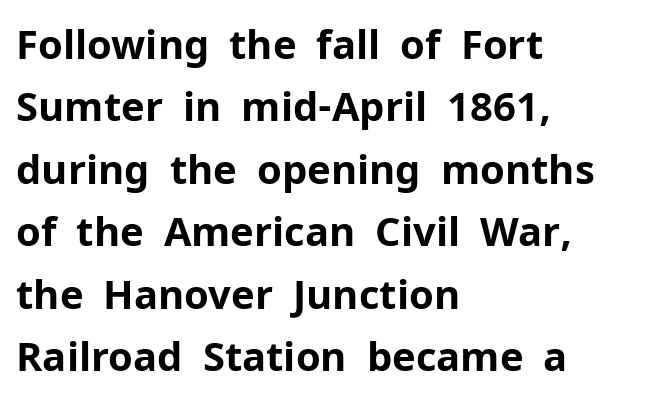
Q: Is the text bold? A: Yes.
Q: Is the text italic (slanted)? A: No, it is upright.
Q: Is the typeface a serif or a sans-serif typeface? A: Sans-serif.
Q: Is the text underlined? A: No.
Q: How is the paragraph aligned? A: Left-aligned.
Q: Is the spacing between letters normal or unusually wide? A: Normal.
Q: Is the spacing between lines tight, normal or loose? A: Normal.
Q: Width (condensed, normal, or wide)? A: Normal.
Q: Stroke contrast? A: Low.
Q: x-height? A: Medium.
Q: Monospaced? A: No.
